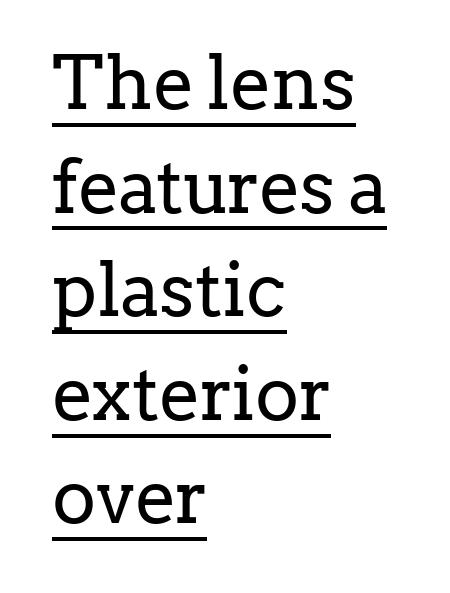
The image shows 74 px regular-weight serif type, upright; set left-aligned, normal line spacing (1.4x), normal letter spacing, underlined; low stroke contrast and a medium x-height.
